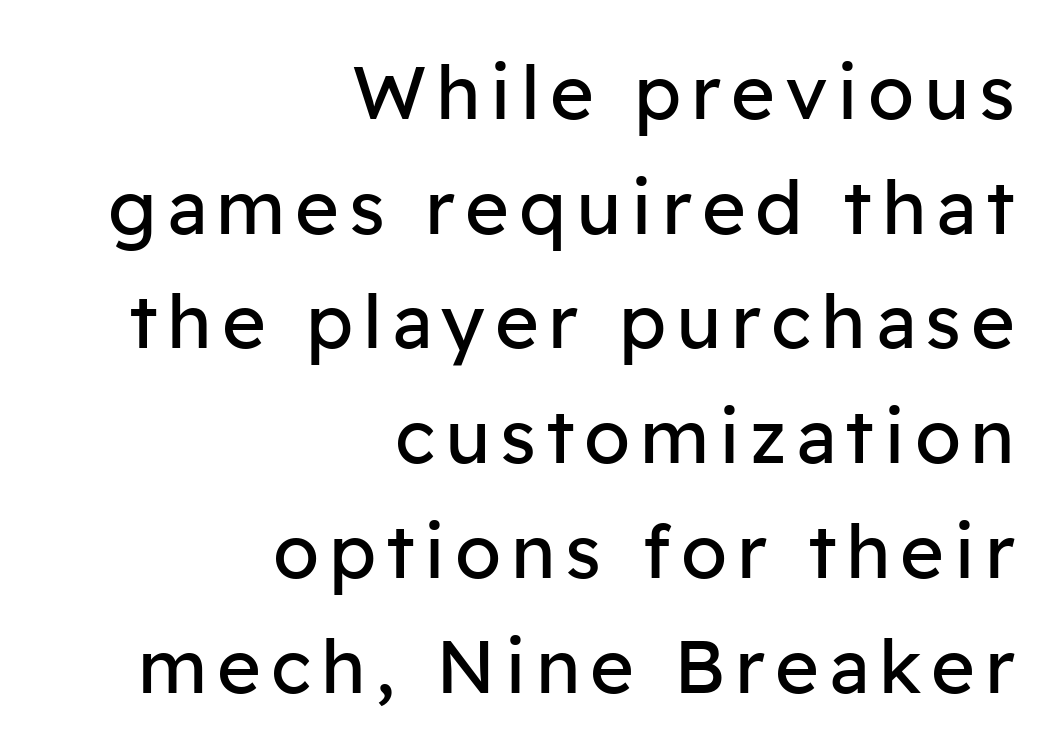
Q: Is the text bold? A: No.
Q: Is the text italic (slanted)? A: No, it is upright.
Q: Is the typeface a serif or a sans-serif typeface? A: Sans-serif.
Q: Is the text underlined? A: No.
Q: How is the paragraph aligned? A: Right-aligned.
Q: Is the spacing between lines tight, normal or loose? A: Normal.
Q: Width (condensed, normal, or wide)? A: Normal.
Q: Stroke contrast? A: Low.
Q: x-height? A: Medium.
Q: Monospaced? A: No.
